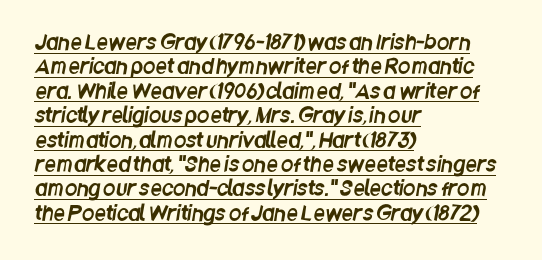
{"underline": "yes", "align": "left", "line_spacing_ratio": 1.22, "letter_spacing": "normal", "letter_spacing_em": 0.0, "glyph_px": 20}
